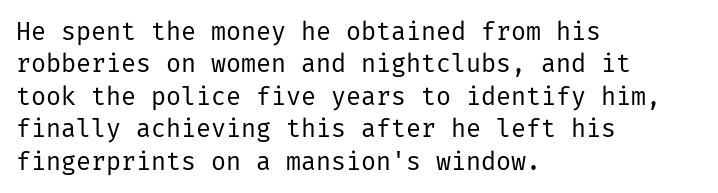
Q: Is the text bold? A: No.
Q: Is the text italic (slanted)? A: No, it is upright.
Q: Is the text underlined? A: No.
Q: How is the paragraph aligned? A: Left-aligned.
Q: Is the spacing between letters normal or unusually wide? A: Normal.
Q: Is the spacing between lines tight, normal or loose? A: Normal.
